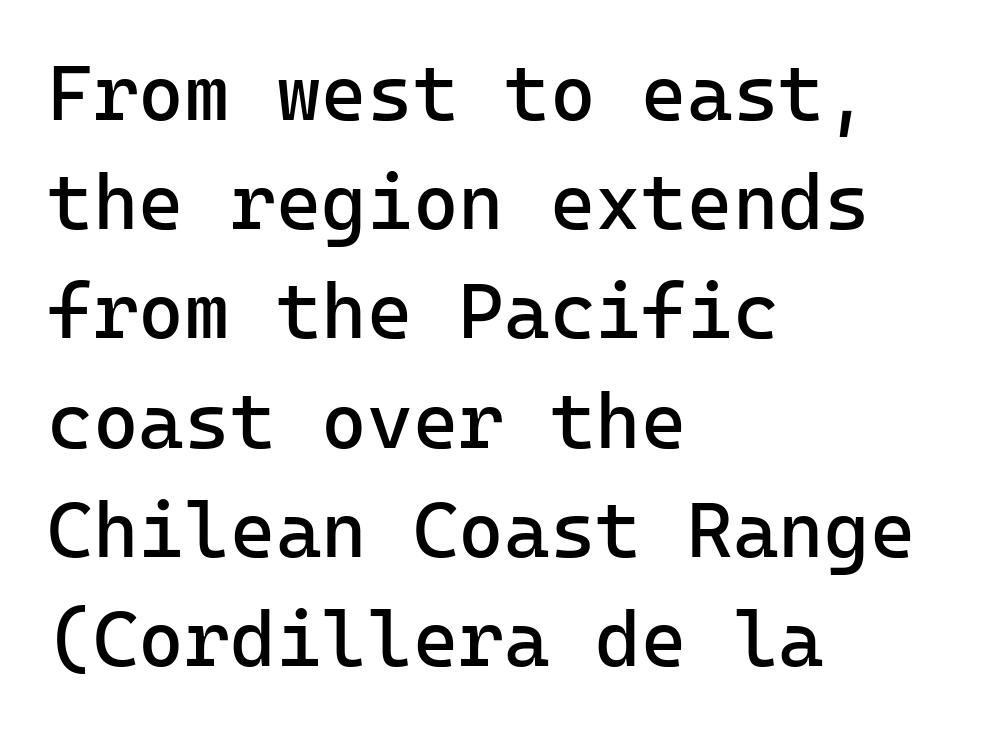
{"serif": "no", "italic": "no", "bold": "no", "weight": "regular", "width": "normal", "stroke_contrast": "low", "x_height": "medium", "monospaced": "yes", "underline": "no", "align": "left", "line_spacing": "normal", "line_spacing_ratio": 1.4, "letter_spacing": "normal", "letter_spacing_em": 0.0, "glyph_px": 78}
